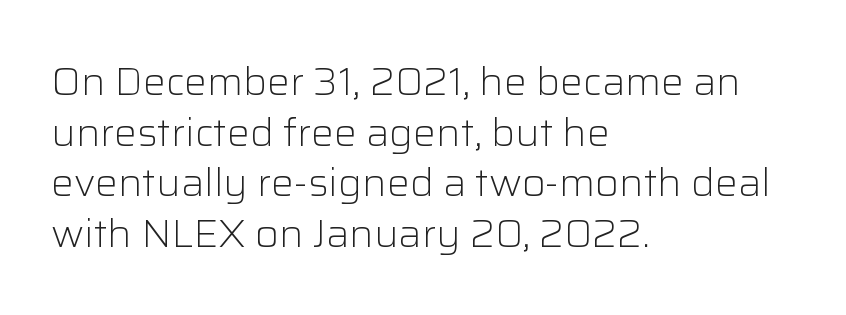
The image shows 38 px light sans-serif type, upright; set left-aligned, normal line spacing (1.33x), normal letter spacing, not underlined; low stroke contrast and a medium x-height.
